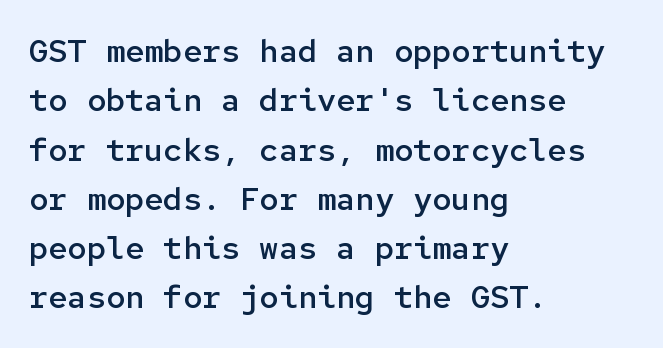
{"serif": "no", "italic": "no", "bold": "semi", "weight": "semibold", "width": "normal", "stroke_contrast": "low", "x_height": "medium", "monospaced": "yes", "underline": "no", "align": "left", "line_spacing": "normal", "line_spacing_ratio": 1.54, "letter_spacing": "normal", "letter_spacing_em": 0.0, "glyph_px": 32}
